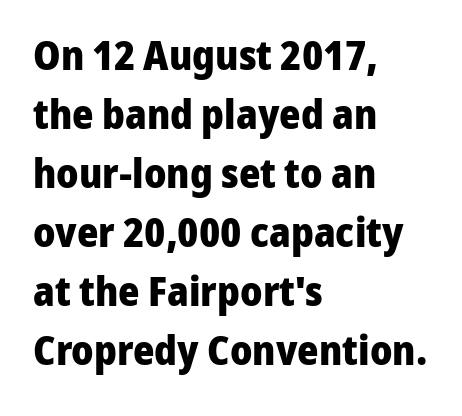
{"serif": "no", "italic": "no", "bold": "yes", "weight": "heavy", "width": "normal", "stroke_contrast": "low", "x_height": "medium", "monospaced": "no", "underline": "no", "align": "left", "line_spacing": "normal", "line_spacing_ratio": 1.44, "letter_spacing": "normal", "letter_spacing_em": 0.0, "glyph_px": 41}
